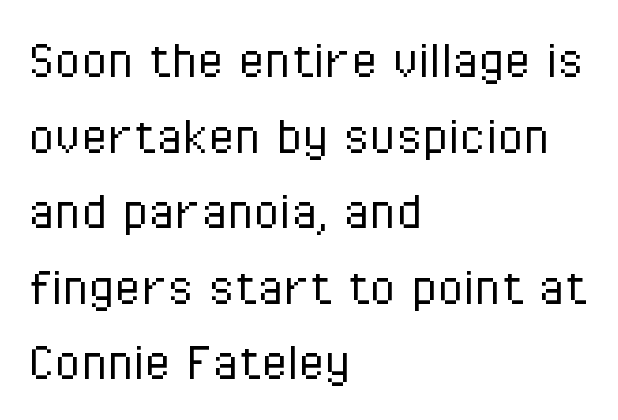
The image shows 60 px light, condensed sans-serif type, upright; set left-aligned, normal line spacing (1.26x), normal letter spacing, not underlined; low stroke contrast and a medium x-height.
